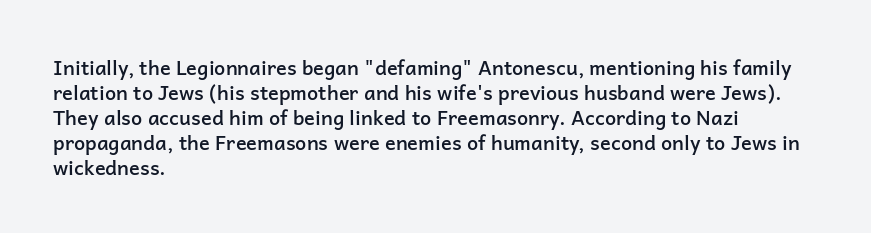
The image shows 20 px text type, upright; set left-aligned, normal line spacing (1.25x), normal letter spacing, not underlined.
